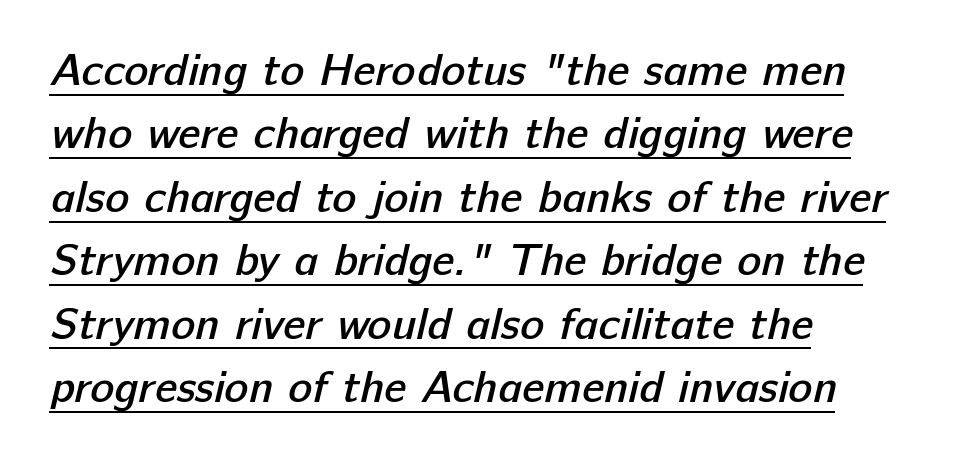
Students, this is semibold: more ink than regular, less than bold. Every word sits above its own underline. Words appear dense and cohesive because spacing is normal. The rendering uses a moderate line-height, typical for paragraphs. Looks like regular typesetting: each glyph gets only the width it needs. Regarding serifs, this sample does without them.
